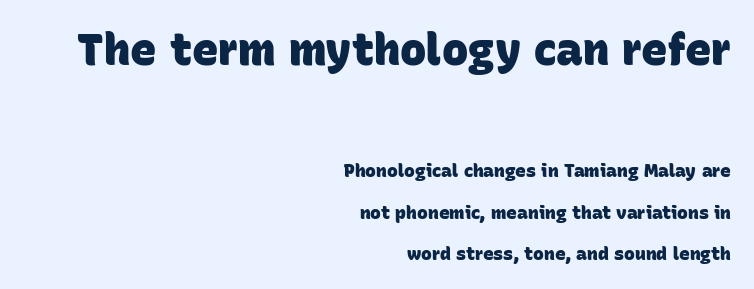
Check under the words: just untouched page. Typographic density is high because the face is bold. Block one is the big one; block two sits smaller underneath. Short and long lines alike share a common ending point at right. The gaps between neighbouring characters are ordinary and unremarkable. Successive baselines arrive slowly, with a big drop between each.
